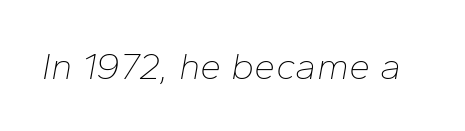
{"italic": "yes", "lean": "right", "slant_degrees": 10, "bold": "no", "weight": "thin", "width": "normal", "stroke_contrast": "low", "x_height": "medium", "monospaced": "no", "underline": "no", "letter_spacing": "normal", "letter_spacing_em": 0.0, "glyph_px": 38}
